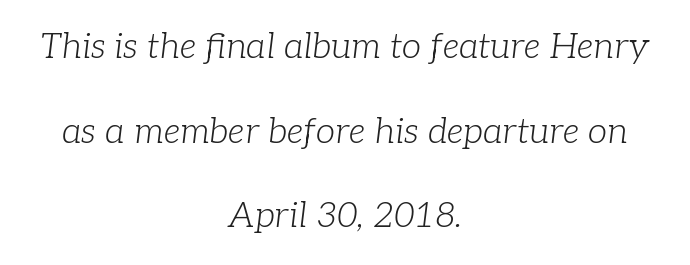
Q: Is the text bold? A: No.
Q: Is the text italic (slanted)? A: Yes, it leans right by about 7 degrees.
Q: Is the typeface a serif or a sans-serif typeface? A: Serif.
Q: Is the text underlined? A: No.
Q: How is the paragraph aligned? A: Centered.
Q: Is the spacing between letters normal or unusually wide? A: Normal.
Q: Is the spacing between lines tight, normal or loose? A: Loose.
Q: Width (condensed, normal, or wide)? A: Normal.
Q: Stroke contrast? A: Low.
Q: x-height? A: Medium.
Q: Monospaced? A: No.
